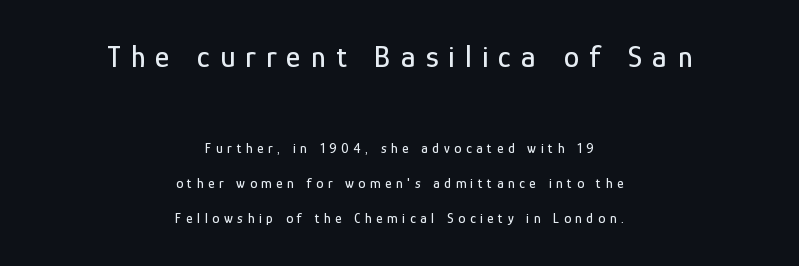
Q: Is the text italic (slanted)? A: No, it is upright.
Q: Is the typeface a serif or a sans-serif typeface? A: Sans-serif.
Q: Is the text underlined? A: No.
Q: How is the paragraph aligned? A: Centered.
Q: Is the spacing between letters normal or unusually wide? A: Unusually wide.
Q: Is the spacing between lines tight, normal or loose? A: Loose.
Q: Which block of text is set in a larger size, the first (top) or the second (bottom)? A: The first (top) one.
Q: Width (condensed, normal, or wide)? A: Condensed.
Q: Stroke contrast? A: Low.
Q: x-height? A: Medium.
Q: Monospaced? A: No.
